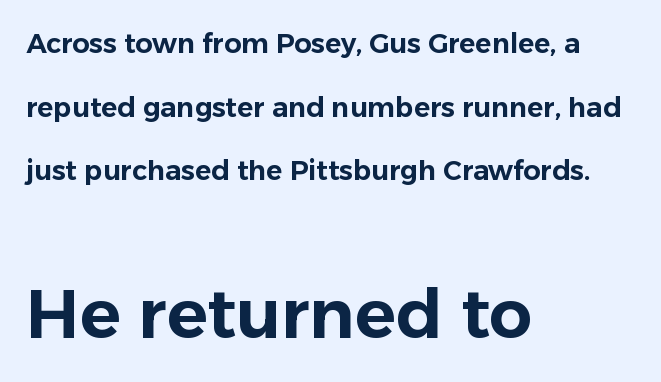
Each row of text sits above clean, open space. Typeset ragged right — the left edge is the straight one. This sample has the flowing, uneven cadence of proportional lettering. Here the glyphs are tracked normally, forming tight word shapes. A typesetter would call this leading open, well beyond the default. Which chunk is bigger? The second one — the bottom block dwarfs the top.
